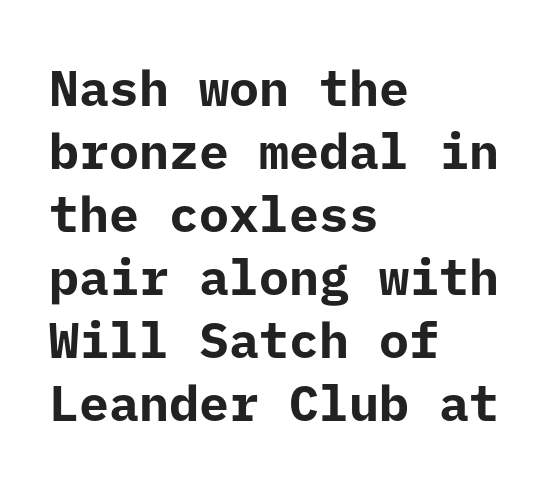
{"serif": "no", "italic": "no", "bold": "yes", "weight": "bold", "width": "normal", "stroke_contrast": "low", "x_height": "medium", "underline": "no", "align": "left", "line_spacing": "normal", "line_spacing_ratio": 1.26, "letter_spacing": "normal", "letter_spacing_em": 0.0, "glyph_px": 50}
